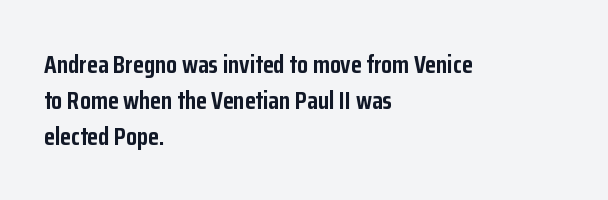
{"italic": "no", "bold": "yes", "underline": "no", "align": "left", "line_spacing": "normal", "line_spacing_ratio": 1.44, "letter_spacing": "normal", "letter_spacing_em": 0.0, "glyph_px": 25}
